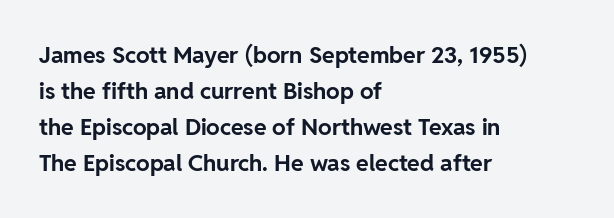
The image shows 23 px bold type, upright; set left-aligned, normal line spacing (1.57x), normal letter spacing, not underlined.
